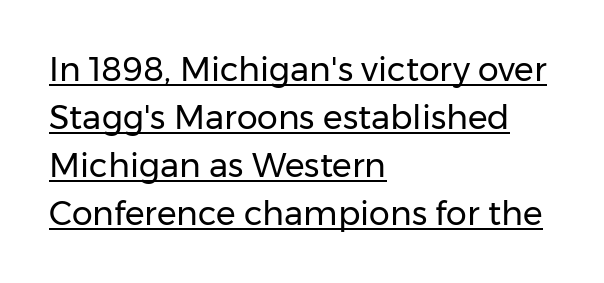
Every character sits straight up, as roman type does. Here the glyphs are tracked normally, forming tight word shapes. Underlining? Definitely there. Character widths vary here, with narrow letters taking less room than wide ones.
